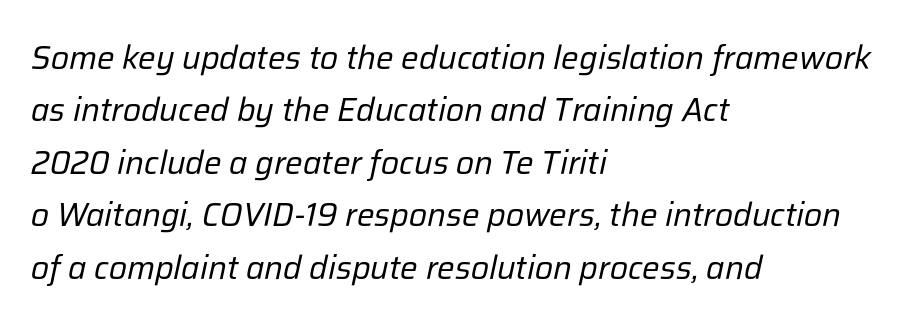
{"italic": "yes", "lean": "right", "slant_degrees": 12, "bold": "no", "weight": "regular", "width": "normal", "stroke_contrast": "low", "x_height": "medium", "monospaced": "no", "underline": "no", "align": "left", "line_spacing": "normal", "line_spacing_ratio": 1.59, "letter_spacing": "normal", "letter_spacing_em": 0.0, "glyph_px": 33}
